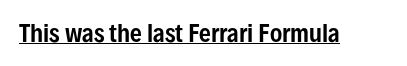
Q: Is the text italic (slanted)? A: No, it is upright.
Q: Is the text underlined? A: Yes.
Q: Is the spacing between letters normal or unusually wide? A: Normal.
